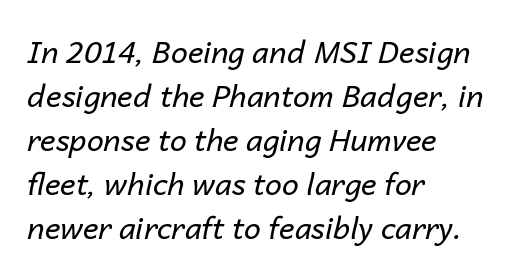
{"italic": "yes", "lean": "right", "slant_degrees": 14, "bold": "no", "weight": "regular", "width": "normal", "stroke_contrast": "low", "x_height": "medium", "monospaced": "no", "underline": "no", "align": "left", "line_spacing": "normal", "line_spacing_ratio": 1.47, "letter_spacing": "normal", "letter_spacing_em": 0.0, "glyph_px": 30}
